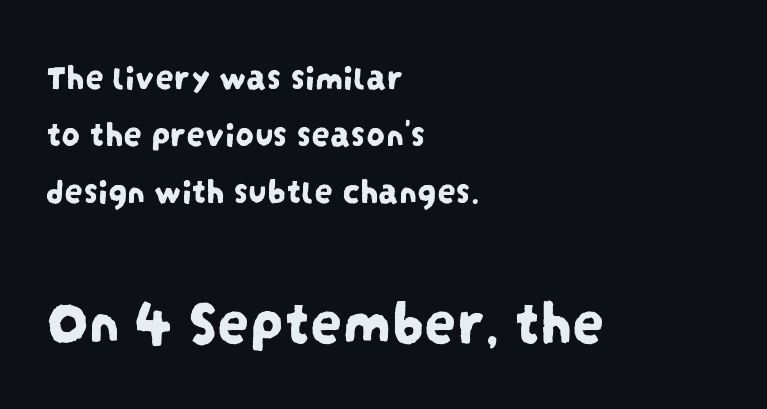
{"serif": "no", "width": "condensed", "stroke_contrast": "low", "x_height": "large", "monospaced": "no", "underline": "no", "align": "left", "line_spacing": "normal", "line_spacing_ratio": 1.54, "letter_spacing": "normal", "letter_spacing_em": 0.0, "larger_block": "second", "size_ratio": 1.73, "glyph_px": 64}
